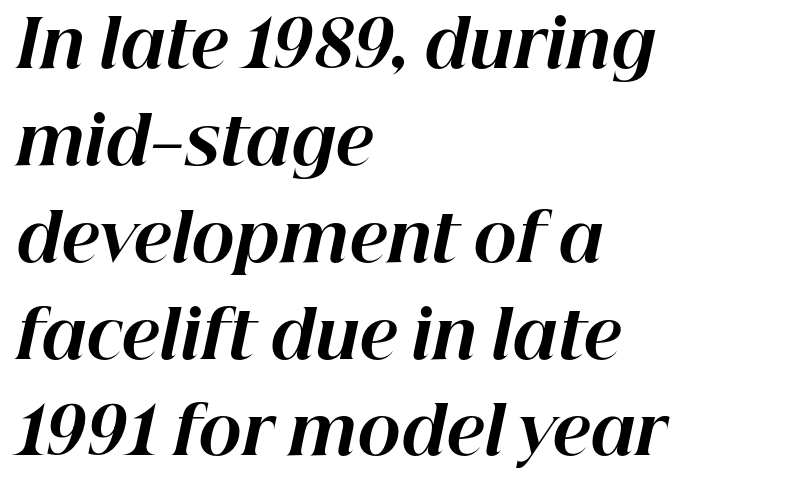
The image shows 65 px bold type, italic (leaning right); set left-aligned, normal line spacing (1.49x), normal letter spacing, not underlined; high stroke contrast and a medium x-height.
